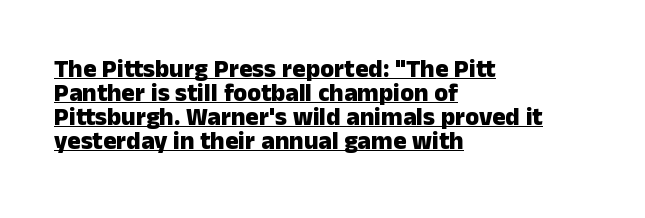
The letters stand upright; this is a roman face. These lines huddle together more closely than default settings would place them. Compared with undecorated copy, this sample adds a rule below the words. Reading down the block, your eye returns to a fixed left position each line. As a designer I'd log this as weight 700, bold. The tracking reads as untouched default to a designer's eye.
